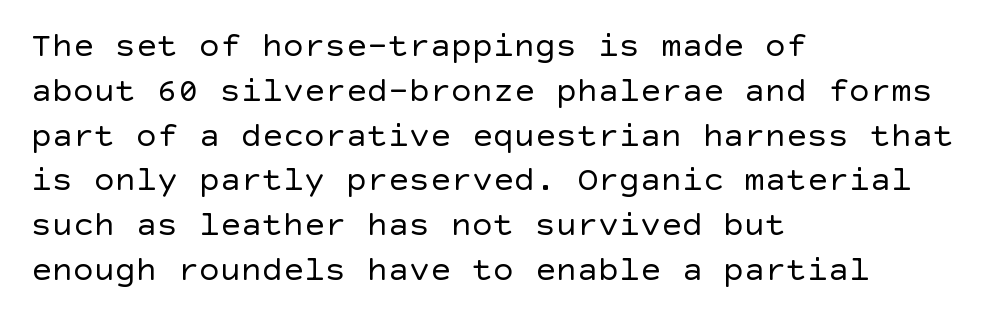
Ordinary non-slanted type is in use. Short and long lines alike share a common starting point at left. This rendering leaves character spacing at its baseline value. The space directly below the letters is spotless.
